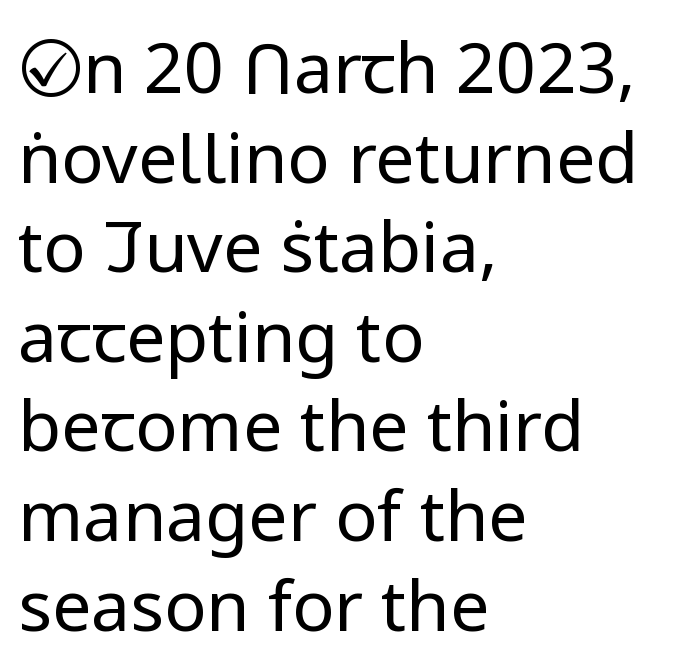
{"serif": "no", "italic": "no", "bold": "no", "weight": "regular", "width": "normal", "stroke_contrast": "low", "x_height": "medium", "monospaced": "no", "underline": "no", "align": "left", "line_spacing": "normal", "line_spacing_ratio": 1.28, "letter_spacing": "normal", "letter_spacing_em": 0.0, "glyph_px": 70}
